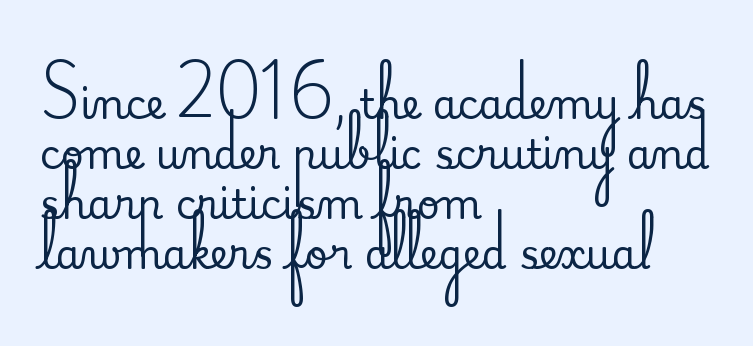
{"serif": "yes", "italic": "no", "width": "normal", "stroke_contrast": "medium", "x_height": "small", "monospaced": "no", "underline": "no", "align": "left", "line_spacing": "normal", "line_spacing_ratio": 1.25, "letter_spacing": "normal", "letter_spacing_em": 0.0, "glyph_px": 40}
